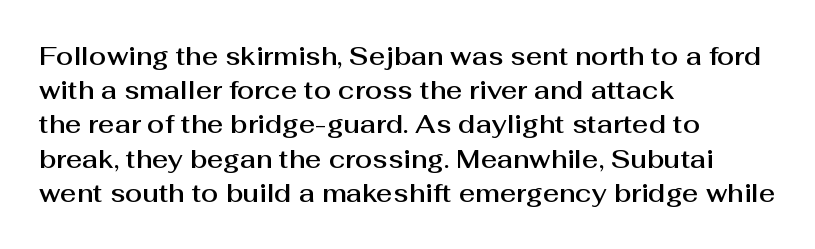
Q: Is the text italic (slanted)? A: No, it is upright.
Q: Is the text underlined? A: No.
Q: How is the paragraph aligned? A: Left-aligned.
Q: Is the spacing between letters normal or unusually wide? A: Normal.
Q: Is the spacing between lines tight, normal or loose? A: Normal.
